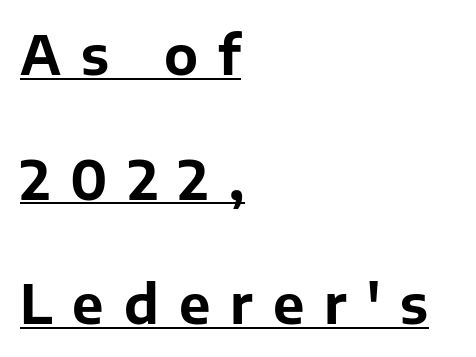
The image shows 53 px bold sans-serif type, upright; set left-aligned, loose line spacing (2.35x), unusually wide letter spacing (+0.38 em), underlined; low stroke contrast and a medium x-height.
